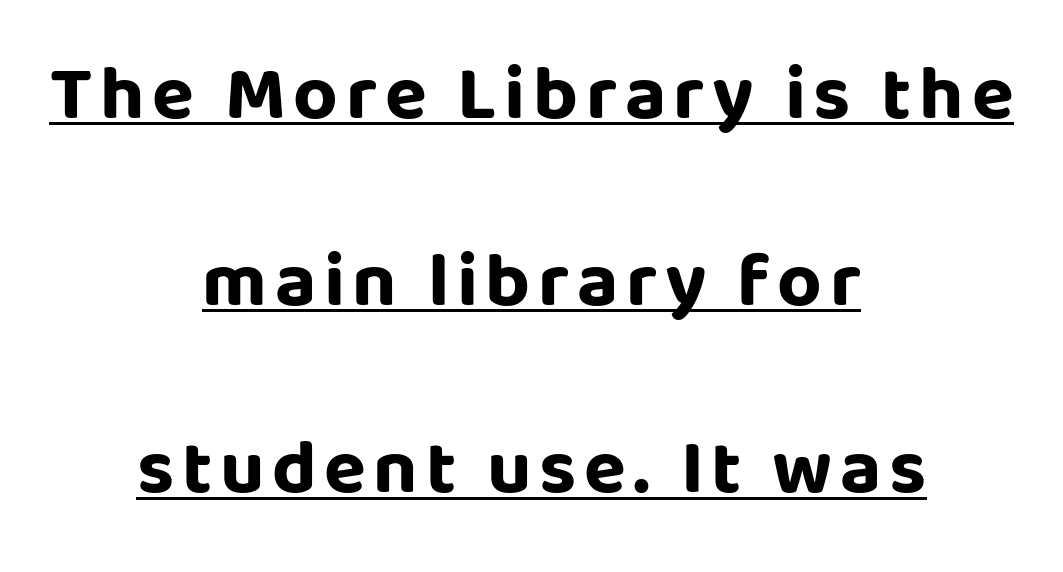
The image shows 77 px bold sans-serif type, upright; set centered, loose line spacing (2.43x), underlined; low stroke contrast and a large x-height.
